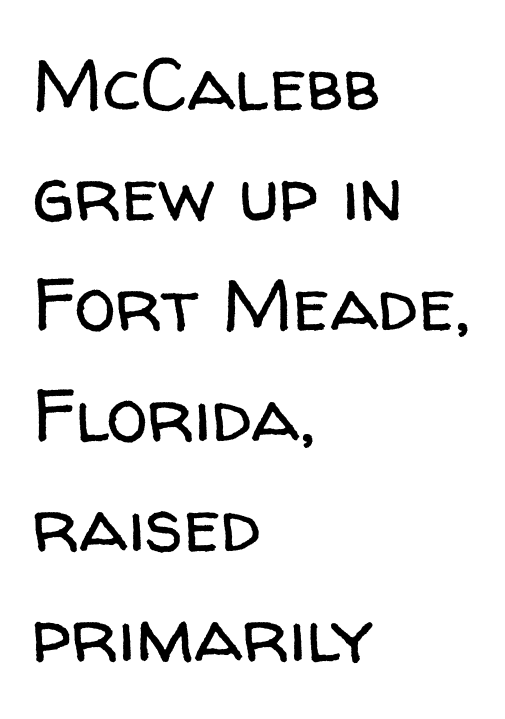
Q: Is the text bold? A: No.
Q: Is the text italic (slanted)? A: No, it is upright.
Q: Is the typeface a serif or a sans-serif typeface? A: Sans-serif.
Q: Is the text underlined? A: No.
Q: How is the paragraph aligned? A: Left-aligned.
Q: Is the spacing between letters normal or unusually wide? A: Normal.
Q: Is the spacing between lines tight, normal or loose? A: Normal.
Q: Width (condensed, normal, or wide)? A: Normal.
Q: Stroke contrast? A: Low.
Q: x-height? A: Medium.
Q: Monospaced? A: No.
